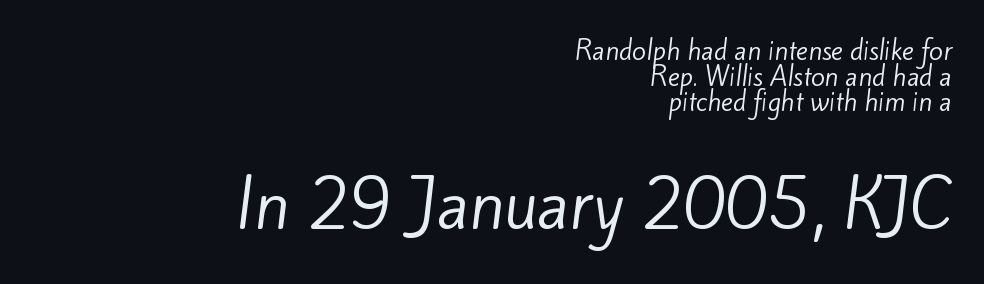
{"serif": "no", "bold": "no", "weight": "regular", "width": "normal", "stroke_contrast": "low", "x_height": "small", "monospaced": "no", "underline": "no", "align": "right", "line_spacing": "tight", "line_spacing_ratio": 1.03, "letter_spacing": "normal", "letter_spacing_em": 0.0, "larger_block": "second", "size_ratio": 2.52, "glyph_px": 63}
